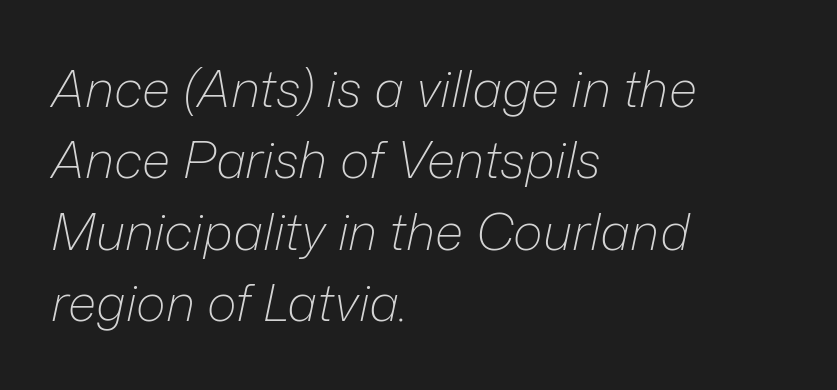
Q: Is the text bold? A: No.
Q: Is the text italic (slanted)? A: Yes, it leans right by about 12 degrees.
Q: Is the text underlined? A: No.
Q: How is the paragraph aligned? A: Left-aligned.
Q: Is the spacing between letters normal or unusually wide? A: Normal.
Q: Is the spacing between lines tight, normal or loose? A: Normal.
Q: Width (condensed, normal, or wide)? A: Normal.
Q: Stroke contrast? A: Low.
Q: x-height? A: Medium.
Q: Monospaced? A: No.
